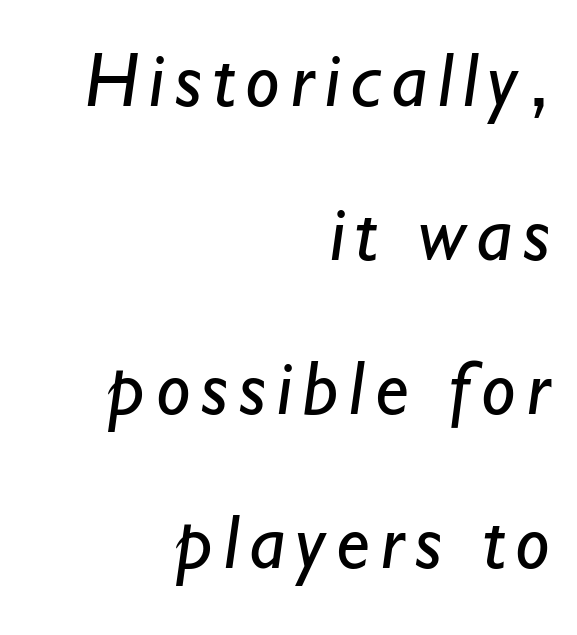
Q: Is the text bold? A: No.
Q: Is the typeface a serif or a sans-serif typeface? A: Sans-serif.
Q: Is the text underlined? A: No.
Q: How is the paragraph aligned? A: Right-aligned.
Q: Is the spacing between lines tight, normal or loose? A: Loose.
Q: Width (condensed, normal, or wide)? A: Normal.
Q: Stroke contrast? A: Low.
Q: x-height? A: Small.
Q: Monospaced? A: No.
